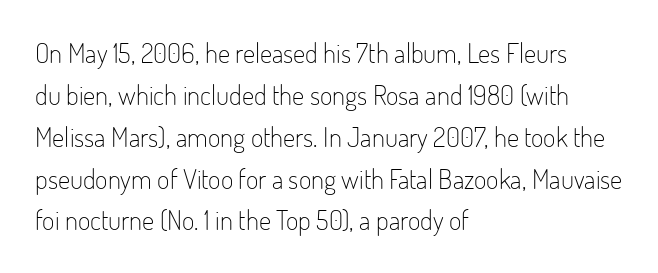
The image shows 27 px text type, upright; set left-aligned, normal line spacing (1.55x), normal letter spacing, not underlined.
